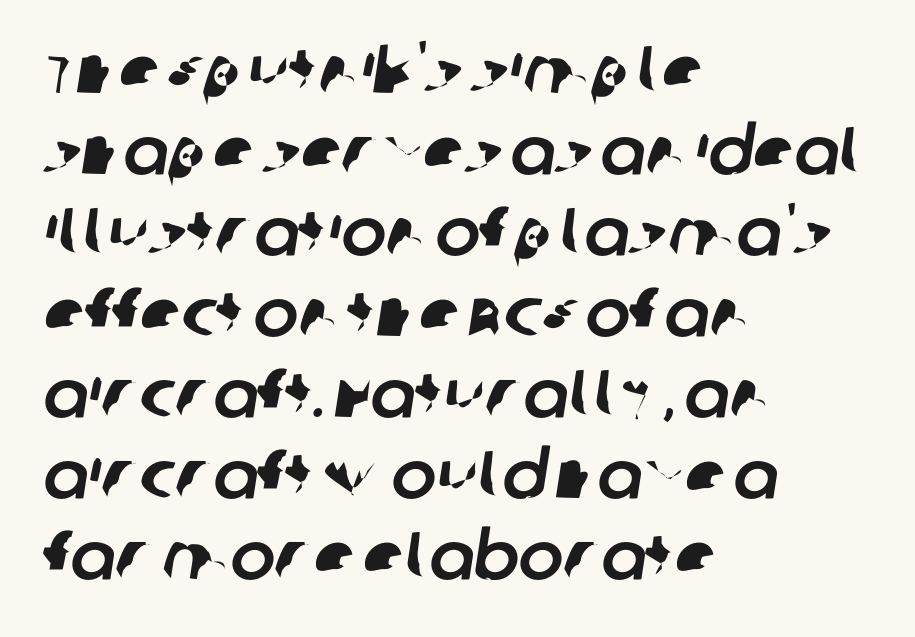
{"serif": "no", "width": "normal", "stroke_contrast": "low", "x_height": "large", "monospaced": "no", "underline": "no", "align": "left", "line_spacing_ratio": 1.21, "letter_spacing": "normal", "letter_spacing_em": 0.0, "glyph_px": 67}
